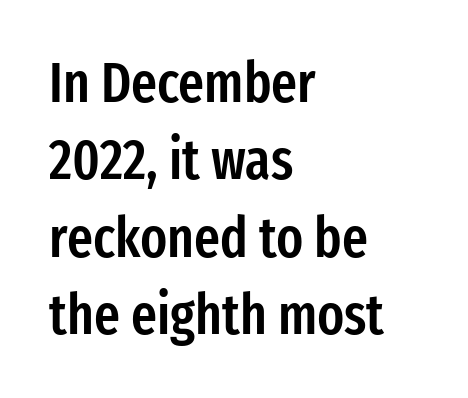
{"serif": "no", "italic": "no", "bold": "semi", "weight": "semibold", "width": "condensed", "stroke_contrast": "low", "x_height": "medium", "monospaced": "no", "underline": "no", "align": "left", "line_spacing": "normal", "line_spacing_ratio": 1.38, "letter_spacing": "normal", "letter_spacing_em": 0.0, "glyph_px": 56}
